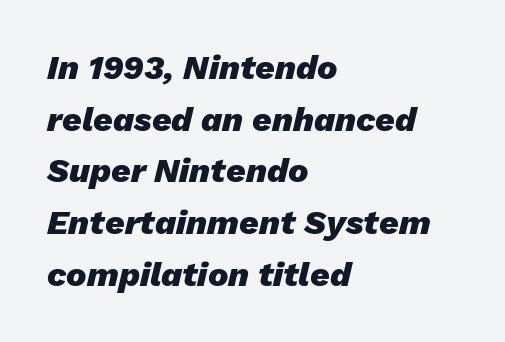
Q: Is the text bold? A: Yes.
Q: Is the text italic (slanted)? A: Yes, it leans right by about 13 degrees.
Q: Is the text underlined? A: No.
Q: How is the paragraph aligned? A: Left-aligned.
Q: Is the spacing between letters normal or unusually wide? A: Normal.
Q: Is the spacing between lines tight, normal or loose? A: Normal.
Q: Width (condensed, normal, or wide)? A: Normal.
Q: Stroke contrast? A: Low.
Q: x-height? A: Medium.
Q: Monospaced? A: No.
